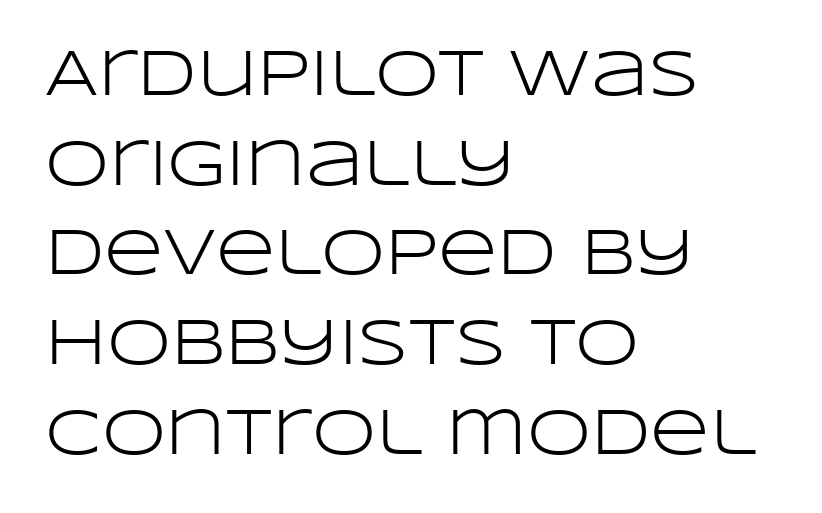
{"serif": "no", "italic": "no", "bold": "no", "weight": "light", "width": "wide", "stroke_contrast": "low", "x_height": "large", "monospaced": "no", "underline": "no", "align": "left", "line_spacing": "normal", "line_spacing_ratio": 1.38, "letter_spacing": "normal", "letter_spacing_em": 0.0, "glyph_px": 65}
